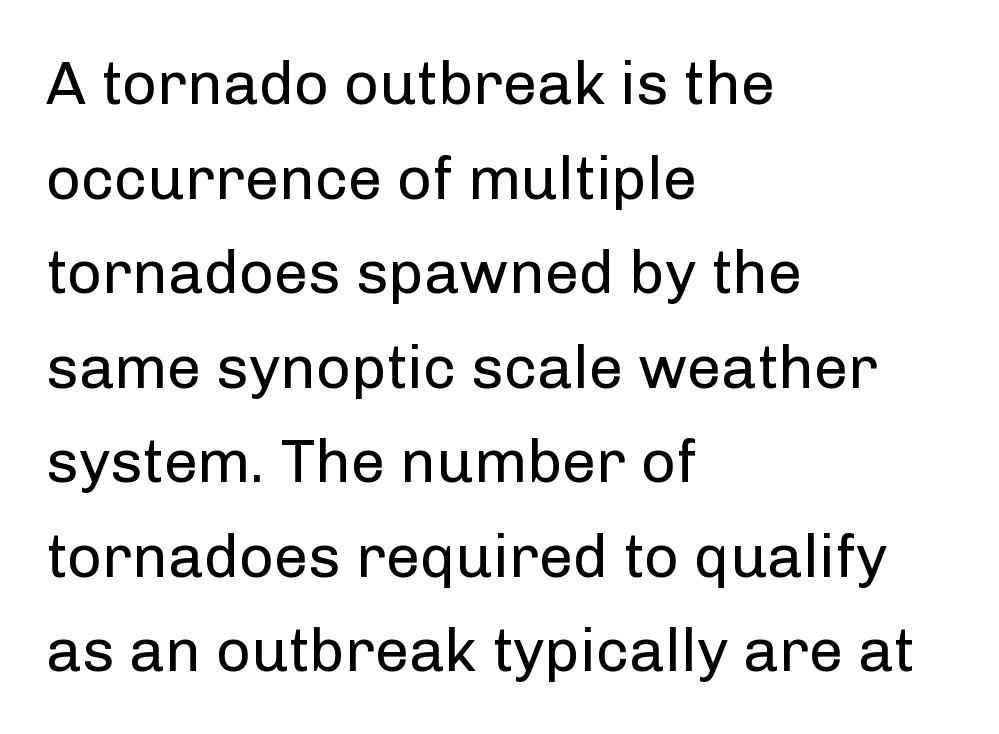
Q: Is the text bold? A: No.
Q: Is the text italic (slanted)? A: No, it is upright.
Q: Is the typeface a serif or a sans-serif typeface? A: Sans-serif.
Q: Is the text underlined? A: No.
Q: How is the paragraph aligned? A: Left-aligned.
Q: Is the spacing between letters normal or unusually wide? A: Normal.
Q: Is the spacing between lines tight, normal or loose? A: Normal.
Q: Width (condensed, normal, or wide)? A: Normal.
Q: Stroke contrast? A: Low.
Q: x-height? A: Medium.
Q: Monospaced? A: No.
